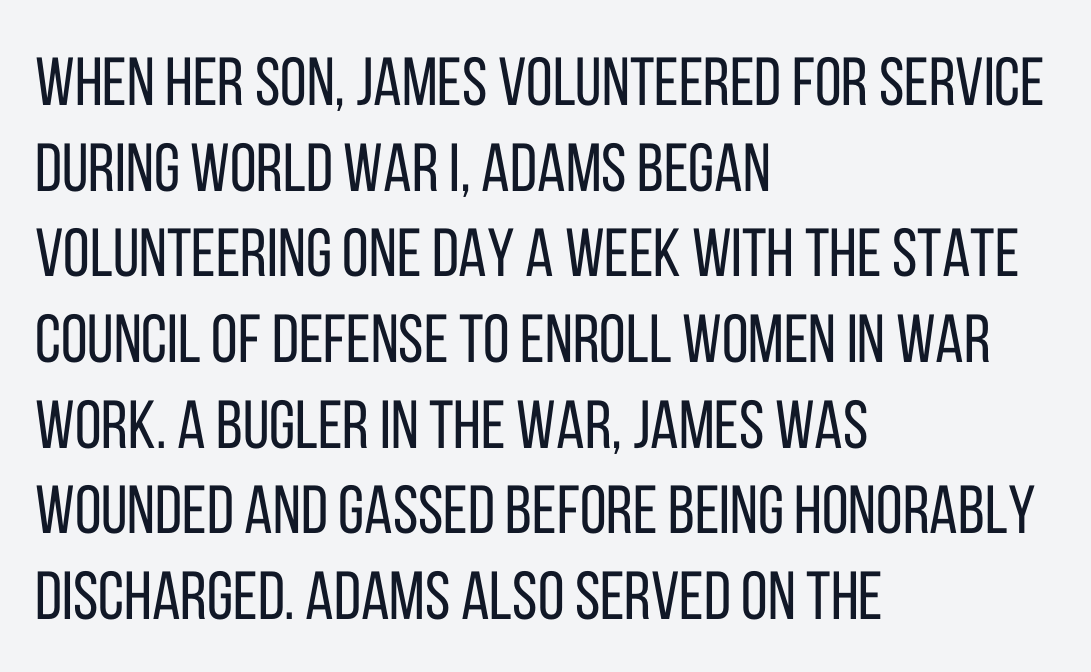
The image shows 68 px regular-weight, condensed sans-serif type, upright; set left-aligned, normal line spacing (1.26x), normal letter spacing, not underlined; low stroke contrast and a large x-height.
